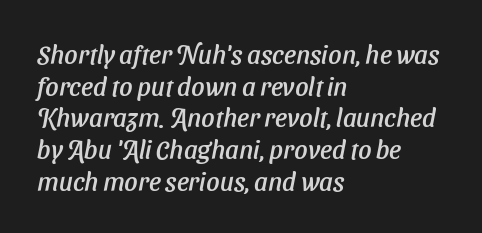
The image shows 26 px text type; set left-aligned, line spacing 1.22x, normal letter spacing, not underlined.
